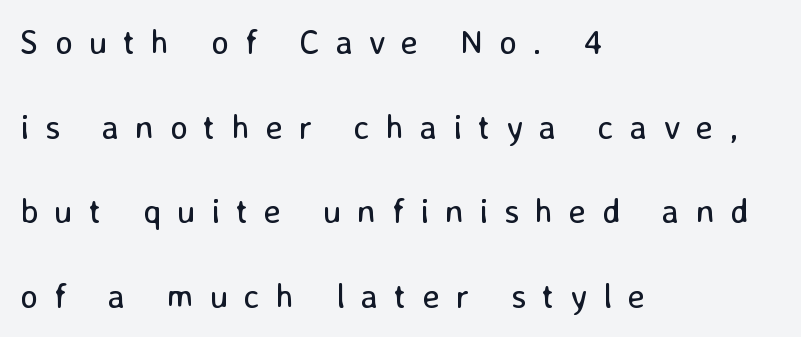
The image shows 34 px regular-weight sans-serif type, upright; set left-aligned, loose line spacing (2.49x), unusually wide letter spacing (+0.47 em), not underlined; low stroke contrast and a medium x-height.
